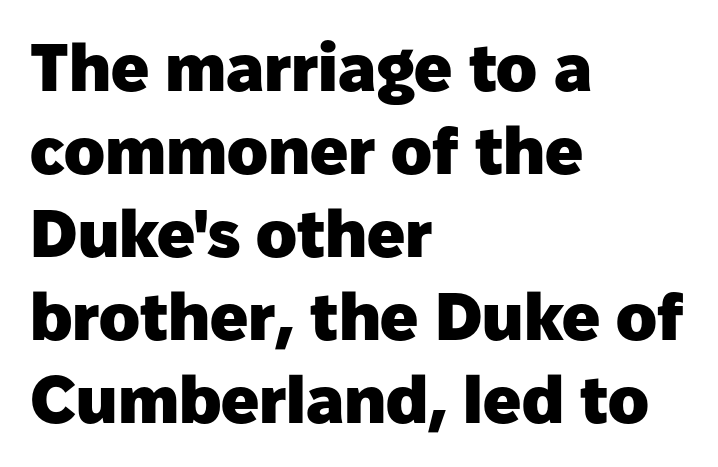
{"serif": "no", "italic": "no", "bold": "yes", "weight": "heavy", "width": "normal", "stroke_contrast": "low", "x_height": "medium", "monospaced": "no", "underline": "no", "align": "left", "line_spacing_ratio": 1.24, "letter_spacing": "normal", "letter_spacing_em": 0.0, "glyph_px": 67}
